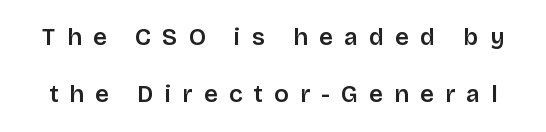
Q: Is the text italic (slanted)? A: No, it is upright.
Q: Is the text underlined? A: No.
Q: Is the spacing between letters normal or unusually wide? A: Unusually wide.
Q: Is the spacing between lines tight, normal or loose? A: Loose.
